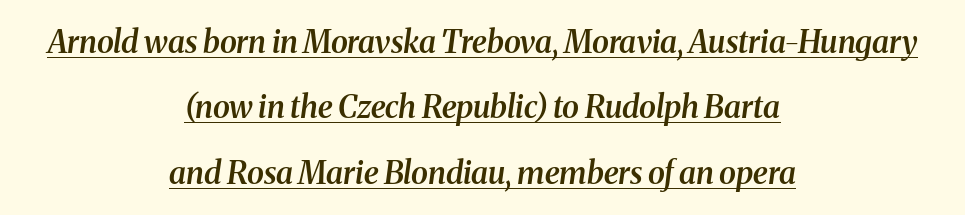
{"serif": "yes", "italic": "yes", "lean": "right", "slant_degrees": 8, "bold": "semi", "weight": "semibold", "width": "normal", "stroke_contrast": "medium", "x_height": "medium", "monospaced": "no", "underline": "yes", "align": "center", "line_spacing": "loose", "line_spacing_ratio": 2.11, "letter_spacing": "normal", "letter_spacing_em": 0.0, "glyph_px": 31}
